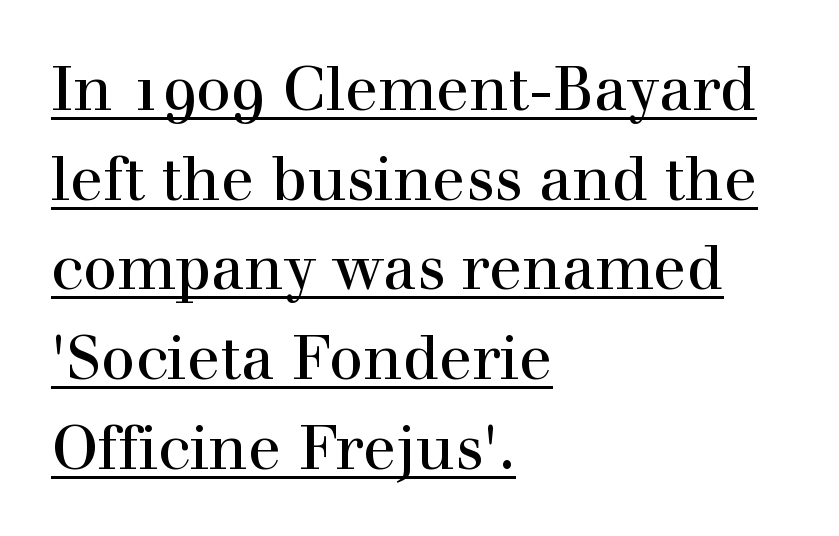
These lines stack with their left ends in a neat column. Varying glyph widths throughout — classic text-font behaviour. A typesetter would call this zero additional tracking. This is underlined copy, the kind a proofreader might mark for attention.
